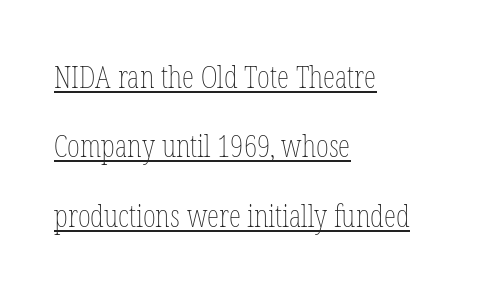
Q: Is the text bold? A: No.
Q: Is the text italic (slanted)? A: No, it is upright.
Q: Is the text underlined? A: Yes.
Q: How is the paragraph aligned? A: Left-aligned.
Q: Is the spacing between letters normal or unusually wide? A: Normal.
Q: Is the spacing between lines tight, normal or loose? A: Loose.
Q: Width (condensed, normal, or wide)? A: Condensed.
Q: Stroke contrast? A: Low.
Q: x-height? A: Medium.
Q: Monospaced? A: No.
